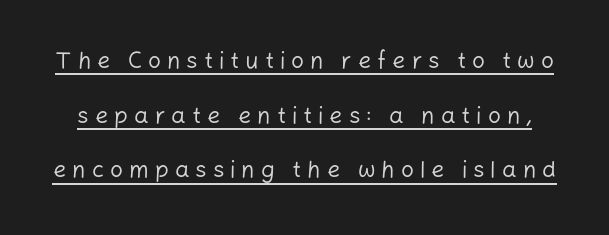
{"italic": "no", "bold": "no", "underline": "yes", "line_spacing": "loose", "line_spacing_ratio": 2.38, "letter_spacing": "wide", "letter_spacing_em": 0.26, "glyph_px": 23}
